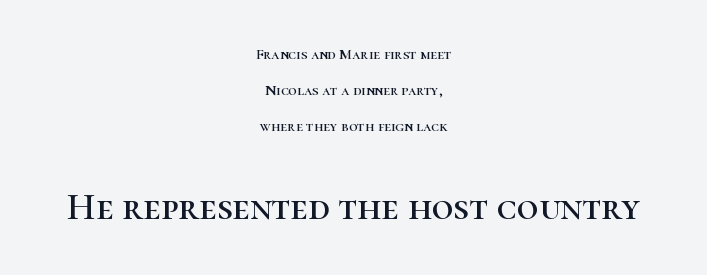
{"serif": "yes", "italic": "no", "width": "normal", "stroke_contrast": "high", "x_height": "medium", "monospaced": "no", "underline": "no", "align": "center", "line_spacing": "loose", "line_spacing_ratio": 2.39, "letter_spacing": "normal", "letter_spacing_em": 0.0, "larger_block": "second", "size_ratio": 2.53, "glyph_px": 38}
